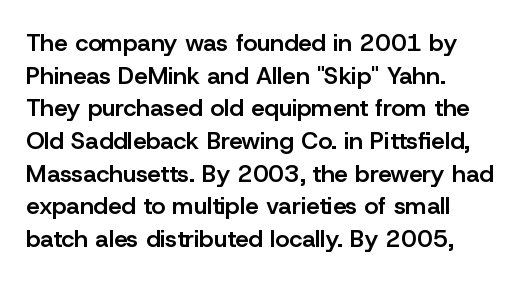
One glance says typical: line gaps are just what's usual. Tracking value appears to be zero — textbook default spacing. Tall strokes in this sample are plumb rather than angled. Firm but not heavy-handed strokes: this text is semibold.
